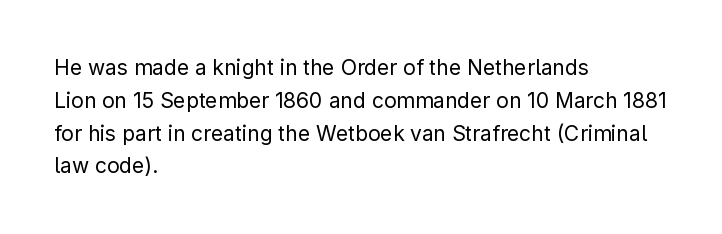
{"italic": "no", "bold": "no", "underline": "no", "align": "left", "line_spacing": "normal", "line_spacing_ratio": 1.56, "letter_spacing": "normal", "letter_spacing_em": 0.0, "glyph_px": 21}
